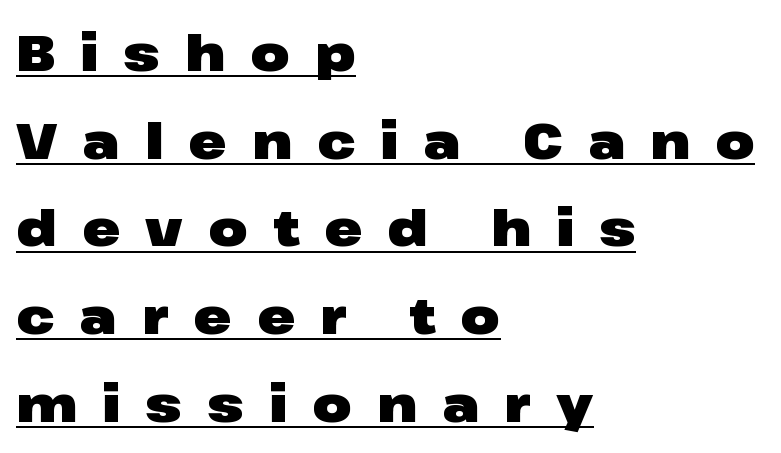
{"serif": "no", "italic": "no", "bold": "yes", "weight": "heavy", "width": "wide", "stroke_contrast": "low", "x_height": "medium", "monospaced": "no", "underline": "yes", "align": "left", "line_spacing_ratio": 1.72, "letter_spacing": "wide", "letter_spacing_em": 0.49, "glyph_px": 51}
